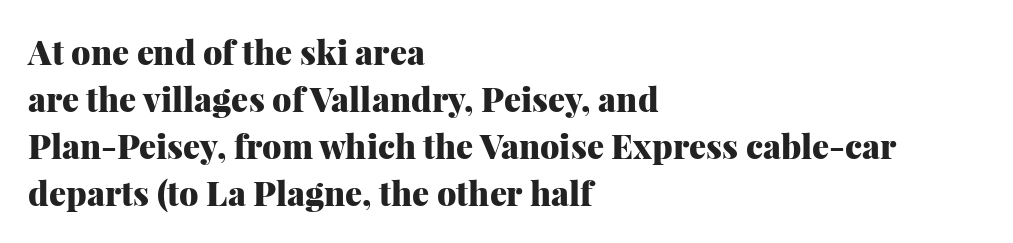
Q: Is the text bold? A: Yes.
Q: Is the text italic (slanted)? A: No, it is upright.
Q: Is the typeface a serif or a sans-serif typeface? A: Serif.
Q: Is the text underlined? A: No.
Q: How is the paragraph aligned? A: Left-aligned.
Q: Is the spacing between letters normal or unusually wide? A: Normal.
Q: Is the spacing between lines tight, normal or loose? A: Normal.
Q: Width (condensed, normal, or wide)? A: Normal.
Q: Stroke contrast? A: Medium.
Q: x-height? A: Medium.
Q: Monospaced? A: No.
